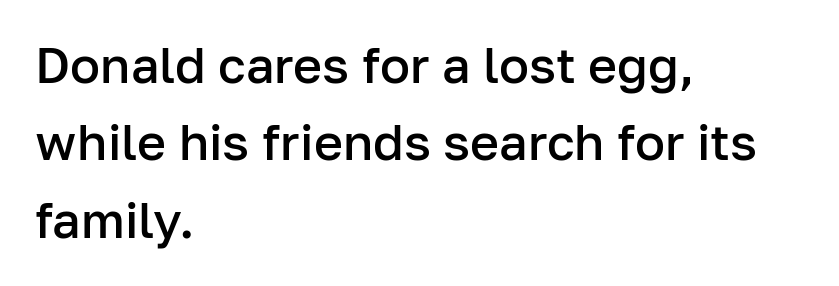
{"serif": "no", "italic": "no", "bold": "semi", "weight": "semibold", "width": "normal", "stroke_contrast": "low", "x_height": "medium", "monospaced": "no", "underline": "no", "align": "left", "line_spacing": "normal", "line_spacing_ratio": 1.55, "letter_spacing": "normal", "letter_spacing_em": 0.0, "glyph_px": 50}
